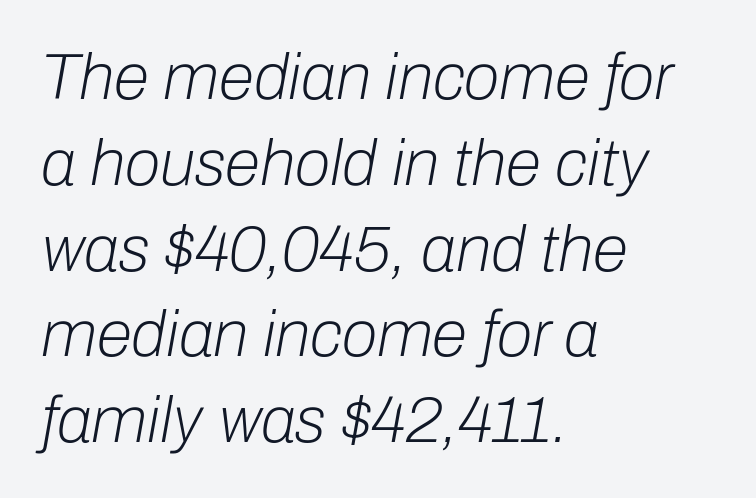
The letters advance in unequal steps, a hallmark of proportional type. Honestly, there is no underline to notice here at all. In terms of leading, this rendering sits right in the middle. Visually the block forms a straight wall on the left and a jagged coastline on the right. If you drew a line through each stem, it would be angled.
